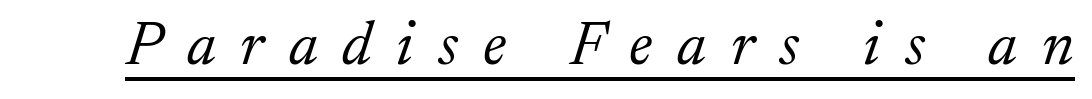
Q: Is the text bold? A: No.
Q: Is the text italic (slanted)? A: Yes, it leans right by about 17 degrees.
Q: Is the typeface a serif or a sans-serif typeface? A: Serif.
Q: Is the text underlined? A: Yes.
Q: Is the spacing between letters normal or unusually wide? A: Unusually wide.
Q: Width (condensed, normal, or wide)? A: Normal.
Q: Stroke contrast? A: Low.
Q: x-height? A: Medium.
Q: Monospaced? A: No.
